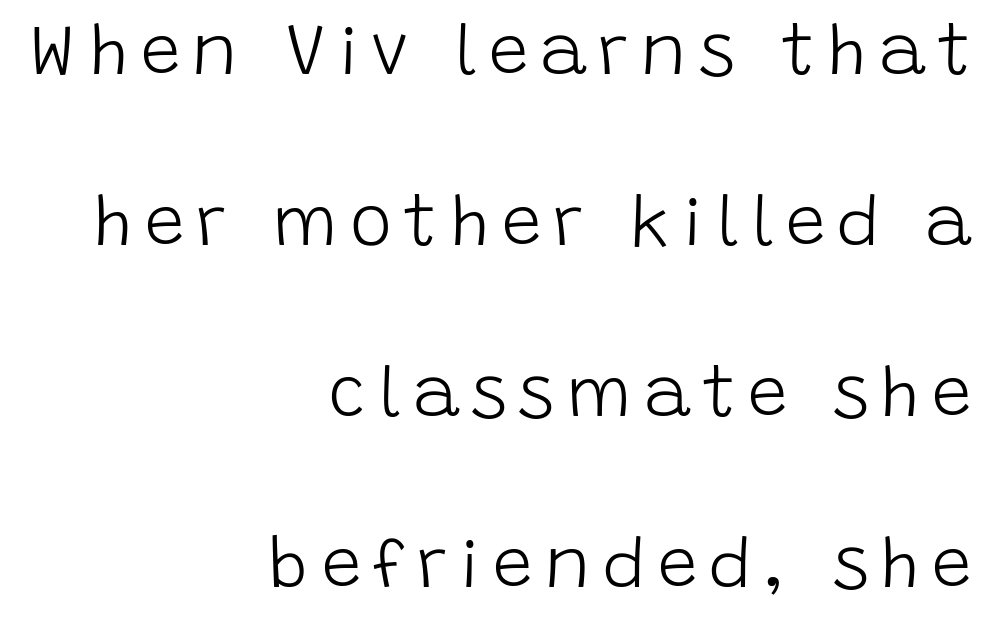
The image shows 71 px light sans-serif type, upright; set right-aligned, loose line spacing (2.41x), not underlined; low stroke contrast and a large x-height.
